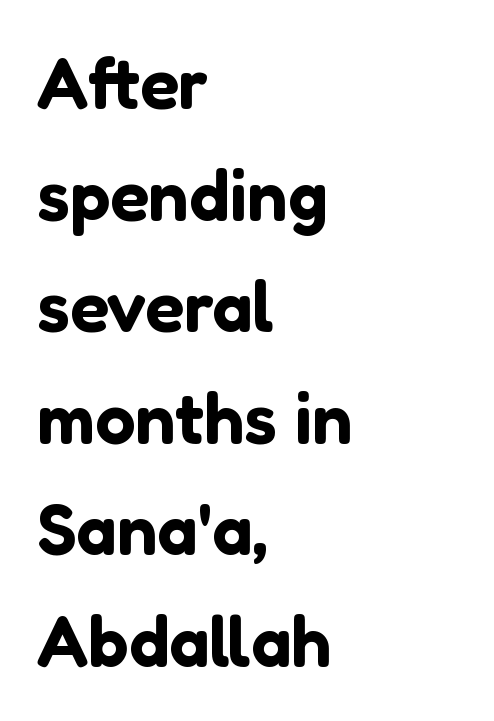
The image shows 72 px sans-serif type, upright; set left-aligned, normal line spacing (1.55x), normal letter spacing, not underlined; low stroke contrast and a medium x-height.
